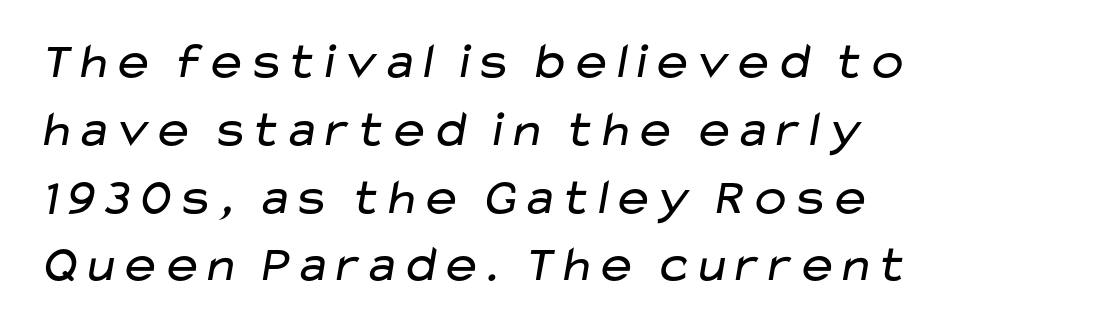
The image shows 51 px regular-weight, wide sans-serif type; set left-aligned, normal line spacing (1.33x), normal letter spacing, not underlined; low stroke contrast and a medium x-height.
